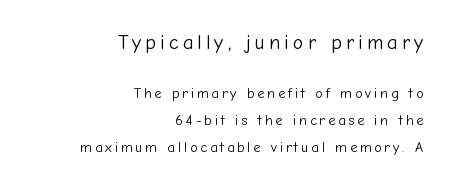
Q: Is the text bold? A: No.
Q: Is the text italic (slanted)? A: No, it is upright.
Q: Is the text underlined? A: No.
Q: How is the paragraph aligned? A: Right-aligned.
Q: Is the spacing between letters normal or unusually wide? A: Unusually wide.
Q: Is the spacing between lines tight, normal or loose? A: Loose.
Q: Which block of text is set in a larger size, the first (top) or the second (bottom)? A: The first (top) one.
